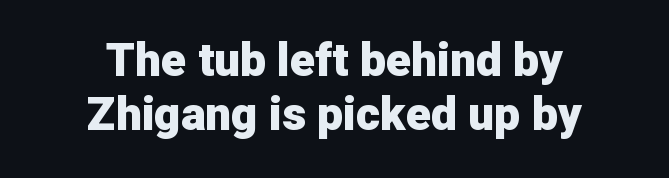
Q: Is the text bold? A: Yes.
Q: Is the text italic (slanted)? A: No, it is upright.
Q: Is the typeface a serif or a sans-serif typeface? A: Sans-serif.
Q: Is the text underlined? A: No.
Q: How is the paragraph aligned? A: Centered.
Q: Is the spacing between letters normal or unusually wide? A: Normal.
Q: Width (condensed, normal, or wide)? A: Normal.
Q: Stroke contrast? A: Low.
Q: x-height? A: Medium.
Q: Monospaced? A: No.
